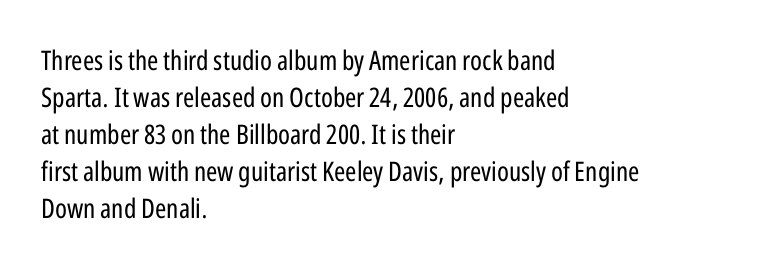
The image shows 27 px text type, upright; set left-aligned, normal line spacing (1.37x), normal letter spacing, not underlined.
